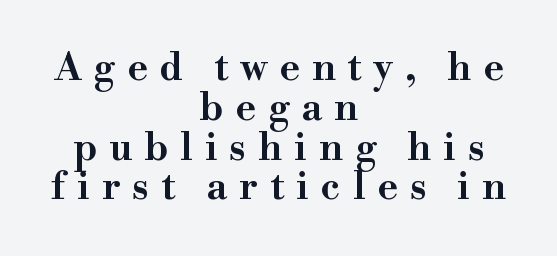
Q: Is the text italic (slanted)? A: No, it is upright.
Q: Is the typeface a serif or a sans-serif typeface? A: Serif.
Q: Is the text underlined? A: No.
Q: How is the paragraph aligned? A: Centered.
Q: Is the spacing between letters normal or unusually wide? A: Unusually wide.
Q: Is the spacing between lines tight, normal or loose? A: Tight.
Q: Width (condensed, normal, or wide)? A: Wide.
Q: Stroke contrast? A: High.
Q: x-height? A: Small.
Q: Monospaced? A: No.
